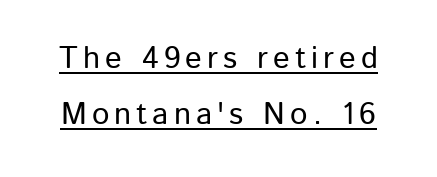
Q: Is the text italic (slanted)? A: No, it is upright.
Q: Is the typeface a serif or a sans-serif typeface? A: Sans-serif.
Q: Is the text underlined? A: Yes.
Q: Width (condensed, normal, or wide)? A: Normal.
Q: Stroke contrast? A: Low.
Q: x-height? A: Medium.
Q: Monospaced? A: No.
